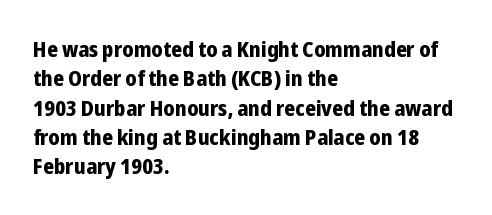
{"italic": "no", "bold": "yes", "underline": "no", "align": "left", "line_spacing": "normal", "line_spacing_ratio": 1.33, "letter_spacing": "normal", "letter_spacing_em": 0.0, "glyph_px": 22}
